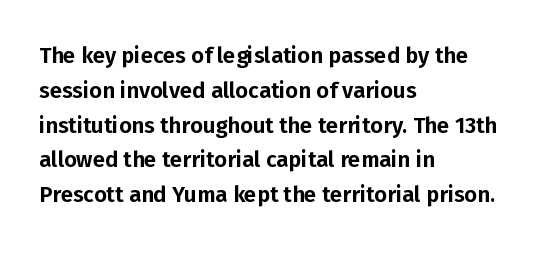
The letters stand straight up with perfectly vertical stems. The strip under each line holds only bare page. Each new line begins a customary step beneath the previous one. Inter-character spacing is left at the font's built-in metrics. The paragraph shown leans on its left margin.
